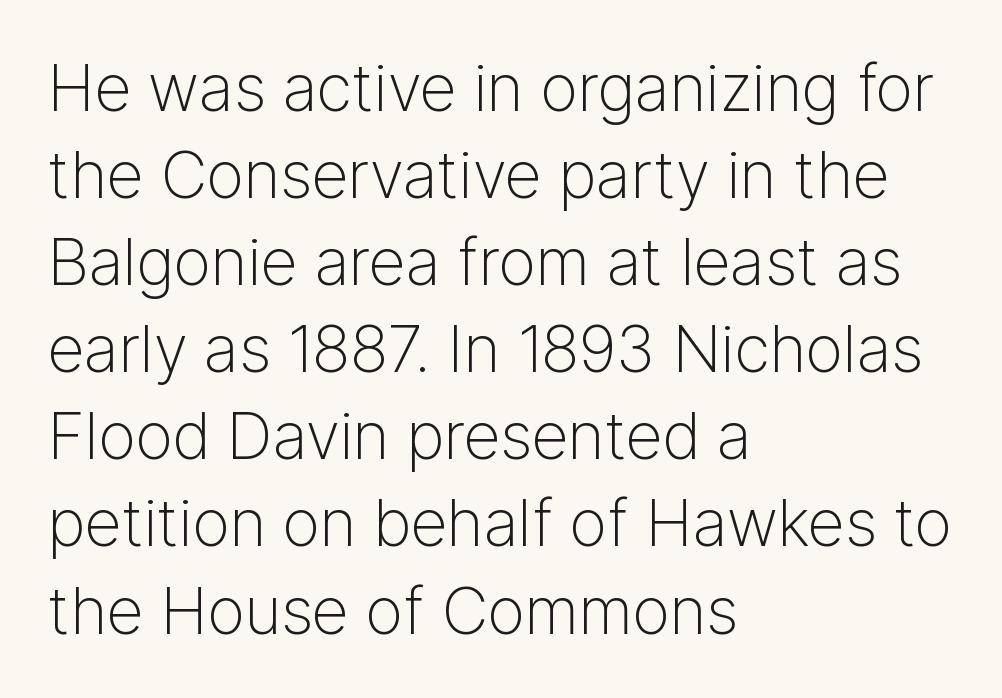
{"serif": "no", "italic": "no", "bold": "no", "weight": "light", "width": "normal", "stroke_contrast": "low", "x_height": "medium", "monospaced": "no", "underline": "no", "align": "left", "line_spacing": "normal", "line_spacing_ratio": 1.34, "letter_spacing": "normal", "letter_spacing_em": 0.0, "glyph_px": 65}
